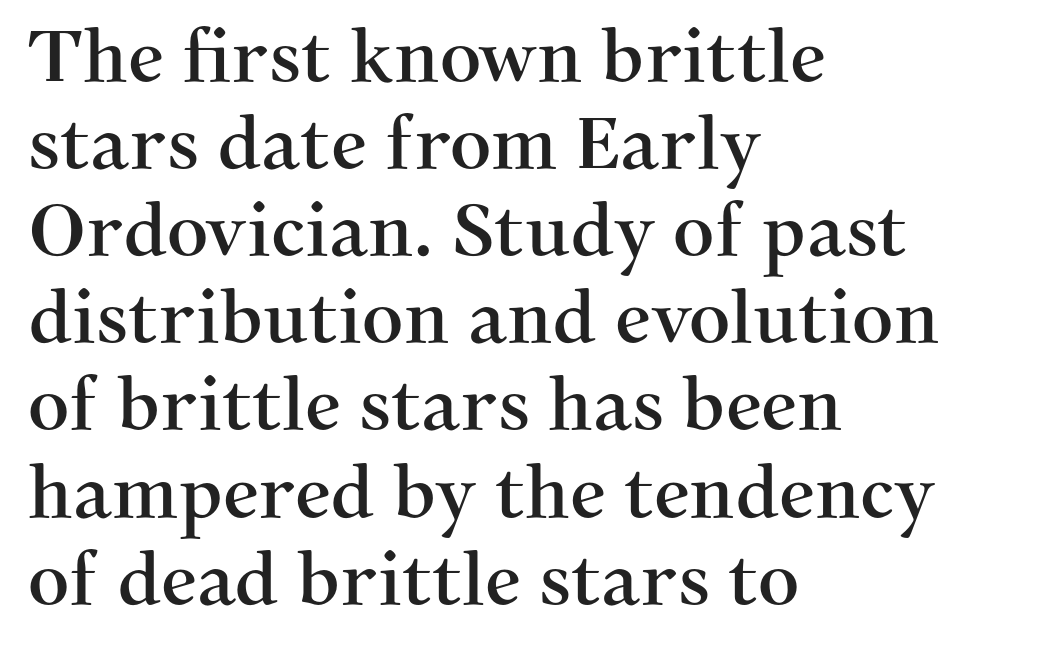
Plain, unruled lines of type. In terms of letterform style, serifs are clearly present. Here the designer chose a conventional face with non-uniform glyph widths. The lettering holds an erect, upright posture throughout. Inter-character spacing is left at the font's built-in metrics.
